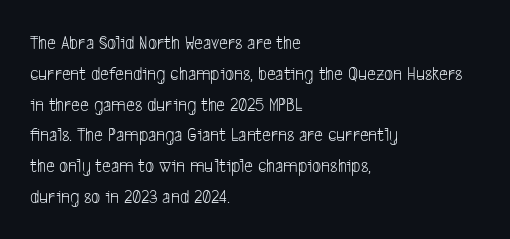
{"bold": "no", "underline": "no", "align": "left", "line_spacing": "normal", "line_spacing_ratio": 1.54, "letter_spacing": "normal", "letter_spacing_em": 0.0, "glyph_px": 20}
